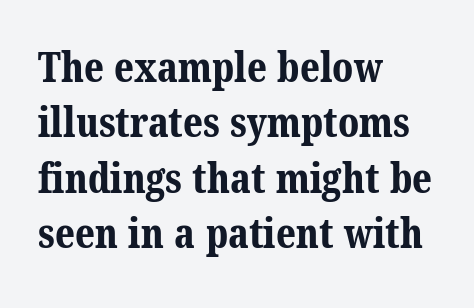
{"serif": "yes", "bold": "yes", "weight": "bold", "width": "normal", "stroke_contrast": "medium", "x_height": "medium", "monospaced": "no", "underline": "no", "align": "left", "line_spacing": "normal", "line_spacing_ratio": 1.35, "letter_spacing": "normal", "letter_spacing_em": 0.0, "glyph_px": 41}
